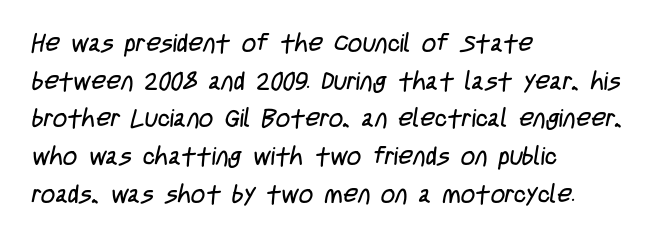
The image shows 25 px text type; set left-aligned, normal line spacing (1.51x), normal letter spacing, not underlined.
